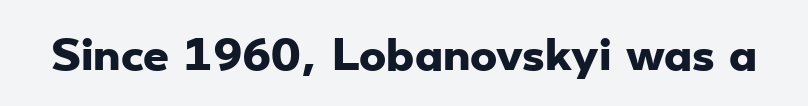
The image shows 41 px heavy, wide sans-serif type; set normal letter spacing, not underlined; low stroke contrast and a small x-height.
